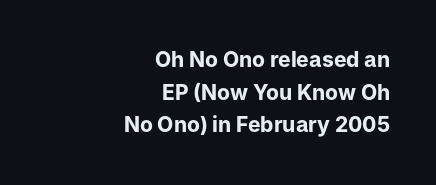
The image shows 21 px bold type, upright; set right-aligned, normal line spacing (1.55x), normal letter spacing, not underlined.
